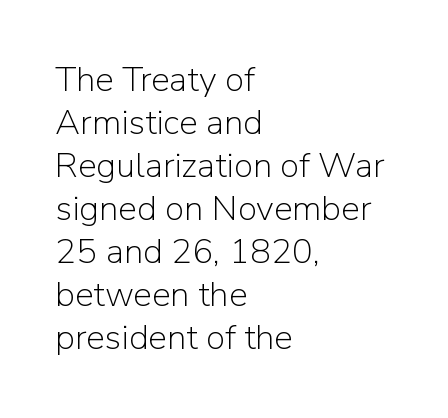
Q: Is the text bold? A: No.
Q: Is the text italic (slanted)? A: No, it is upright.
Q: Is the typeface a serif or a sans-serif typeface? A: Sans-serif.
Q: Is the text underlined? A: No.
Q: How is the paragraph aligned? A: Left-aligned.
Q: Is the spacing between letters normal or unusually wide? A: Normal.
Q: Width (condensed, normal, or wide)? A: Normal.
Q: Stroke contrast? A: Low.
Q: x-height? A: Medium.
Q: Monospaced? A: No.
